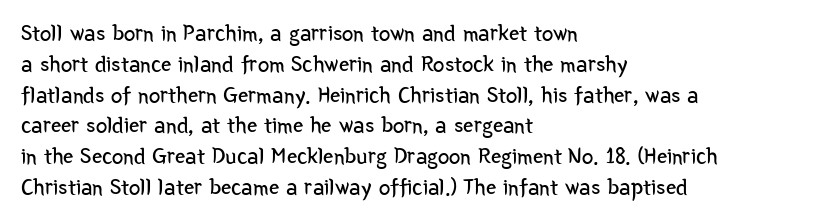
Q: Is the text bold? A: No.
Q: Is the text italic (slanted)? A: No, it is upright.
Q: Is the text underlined? A: No.
Q: How is the paragraph aligned? A: Left-aligned.
Q: Is the spacing between letters normal or unusually wide? A: Normal.
Q: Is the spacing between lines tight, normal or loose? A: Normal.
